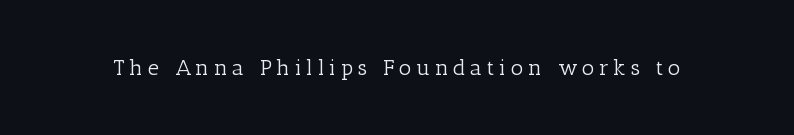
Descenders are the only things crossing below the line. This sample uses an upright cut, with every glyph sitting square on the baseline. Heaviness? Minimal to ordinary, like unemphasized prose. Observe the wide spacing: letters keep a clear distance from each other.
